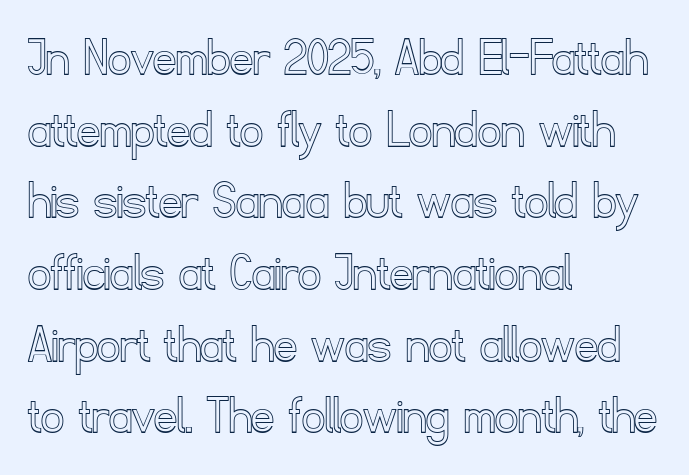
Q: Is the text italic (slanted)? A: No, it is upright.
Q: Is the text underlined? A: No.
Q: How is the paragraph aligned? A: Left-aligned.
Q: Is the spacing between letters normal or unusually wide? A: Normal.
Q: Is the spacing between lines tight, normal or loose? A: Normal.
Q: Width (condensed, normal, or wide)? A: Normal.
Q: x-height? A: Small.
Q: Monospaced? A: No.
